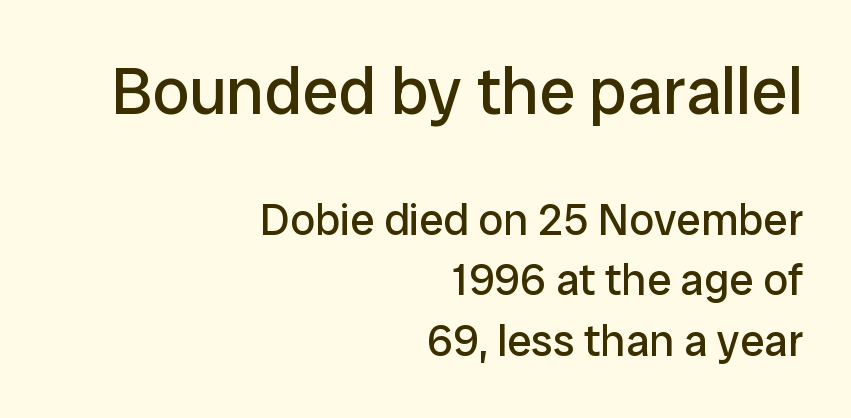
{"serif": "no", "italic": "no", "bold": "no", "weight": "regular", "width": "normal", "stroke_contrast": "low", "x_height": "medium", "monospaced": "no", "underline": "no", "align": "right", "line_spacing": "normal", "line_spacing_ratio": 1.37, "letter_spacing": "normal", "letter_spacing_em": 0.0, "larger_block": "first", "size_ratio": 1.5, "glyph_px": 66}
